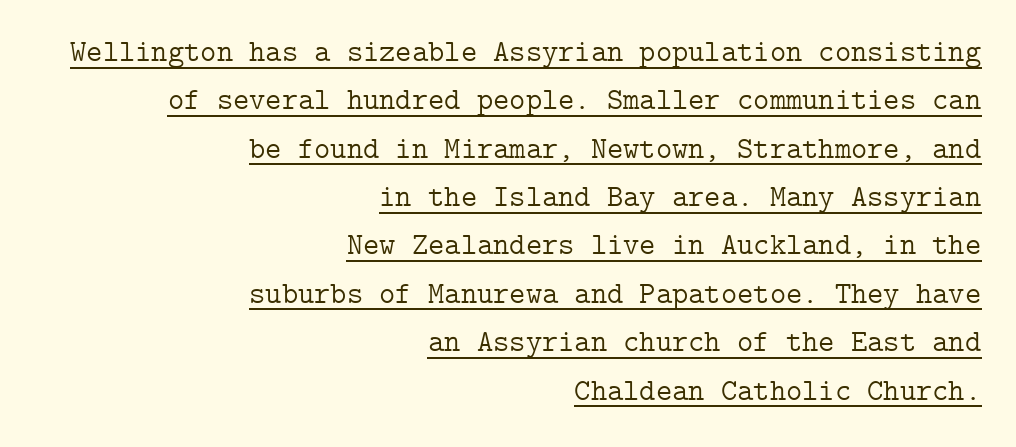
{"serif": "yes", "italic": "no", "bold": "no", "weight": "light", "width": "normal", "stroke_contrast": "low", "x_height": "medium", "underline": "yes", "align": "right", "line_spacing": "normal", "line_spacing_ratio": 1.56, "letter_spacing": "normal", "letter_spacing_em": 0.0, "glyph_px": 31}
